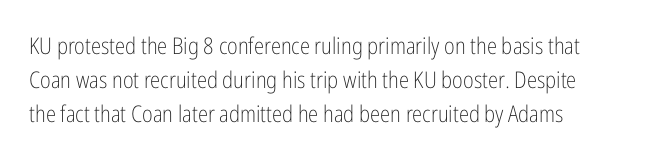
Q: Is the text bold? A: No.
Q: Is the text italic (slanted)? A: No, it is upright.
Q: Is the text underlined? A: No.
Q: How is the paragraph aligned? A: Left-aligned.
Q: Is the spacing between letters normal or unusually wide? A: Normal.
Q: Is the spacing between lines tight, normal or loose? A: Normal.
